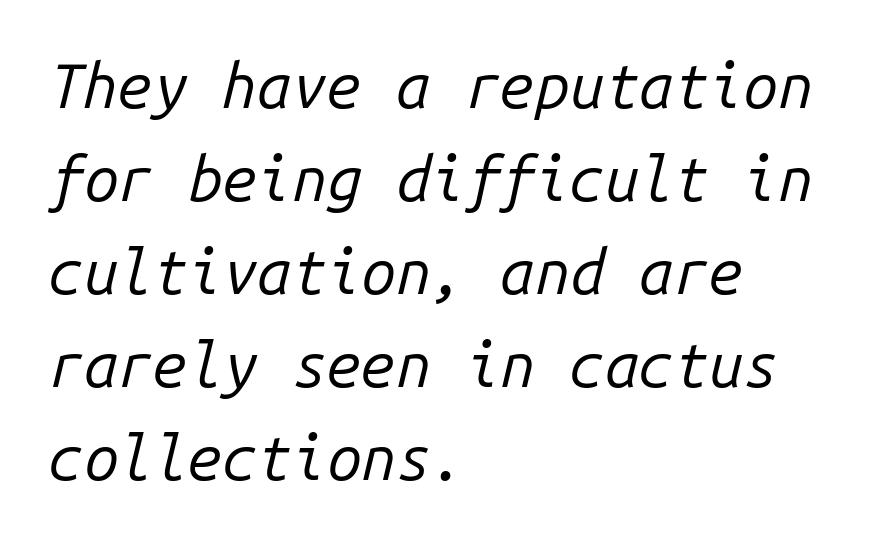
The image shows 62 px regular-weight type, italic (leaning right), monospaced; set left-aligned, normal line spacing (1.5x), normal letter spacing, not underlined; low stroke contrast and a medium x-height.
